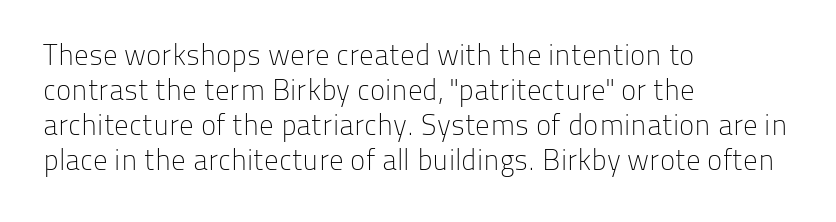
Only glyphs here, with clear space below each row. The typesetter chose a ragged-right arrangement here. This sample has the flowing, uneven cadence of proportional lettering. This sample uses plain, unmodified letter spacing.
